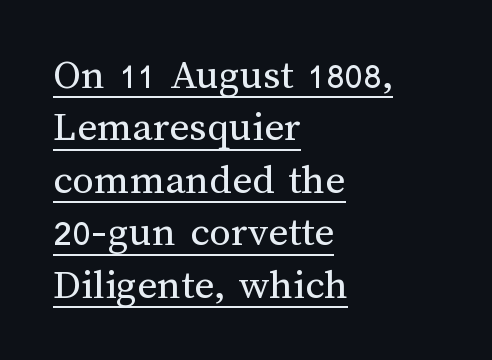
The image shows 43 px regular-weight type, upright; set left-aligned, line spacing 1.22x, normal letter spacing, underlined; medium stroke contrast and a medium x-height.
